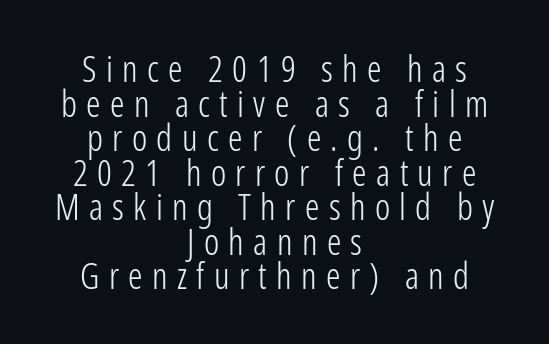
{"serif": "no", "italic": "no", "bold": "no", "weight": "light", "width": "condensed", "stroke_contrast": "low", "x_height": "medium", "monospaced": "no", "underline": "no", "align": "center", "line_spacing": "tight", "line_spacing_ratio": 0.96, "letter_spacing": "wide", "letter_spacing_em": 0.26, "glyph_px": 36}
